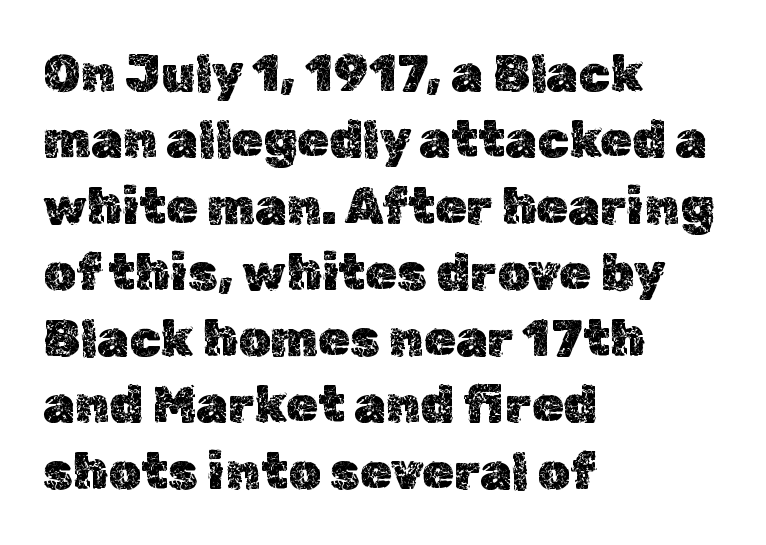
{"italic": "no", "width": "normal", "x_height": "medium", "monospaced": "no", "underline": "no", "align": "left", "line_spacing": "normal", "line_spacing_ratio": 1.3, "letter_spacing": "normal", "letter_spacing_em": 0.0, "glyph_px": 51}
